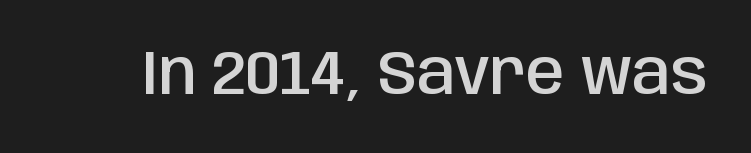
The image shows 62 px semibold, condensed sans-serif type, upright; set normal letter spacing, not underlined; low stroke contrast and a large x-height.
